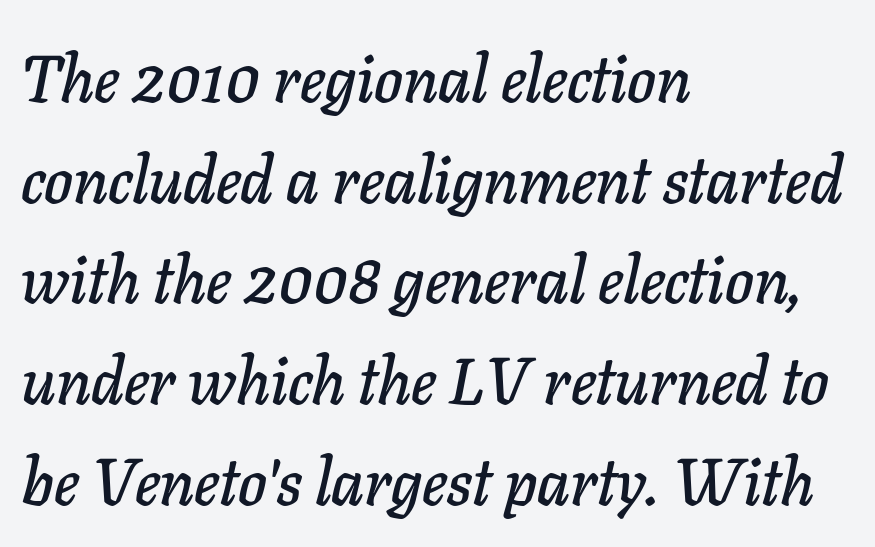
One-word summary of the alignment: left. The face used here is rendered with its standard letterfit. Any mark beneath the type? The region is blank. Each new line begins a customary step beneath the previous one. It's the slanting kind of type. The letters advance in unequal steps, a hallmark of proportional type.
